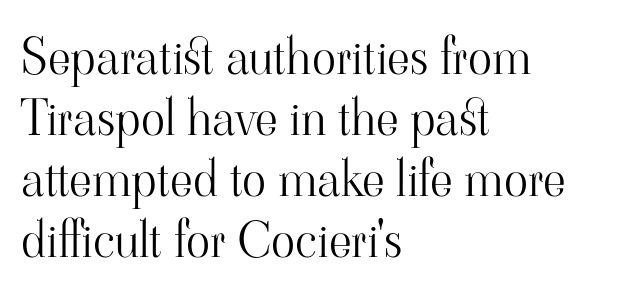
Q: Is the text bold? A: No.
Q: Is the text italic (slanted)? A: No, it is upright.
Q: Is the typeface a serif or a sans-serif typeface? A: Serif.
Q: Is the text underlined? A: No.
Q: How is the paragraph aligned? A: Left-aligned.
Q: Is the spacing between letters normal or unusually wide? A: Normal.
Q: Width (condensed, normal, or wide)? A: Normal.
Q: Stroke contrast? A: High.
Q: x-height? A: Small.
Q: Monospaced? A: No.
